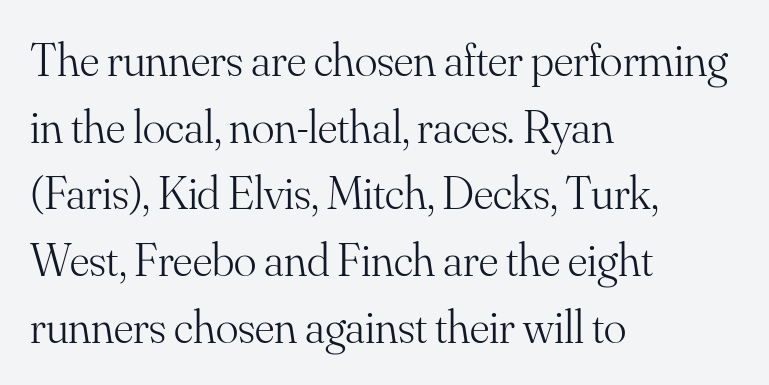
The image shows 47 px light serif type, upright; set left-aligned, normal line spacing (1.42x), normal letter spacing, not underlined; medium stroke contrast and a small x-height.
